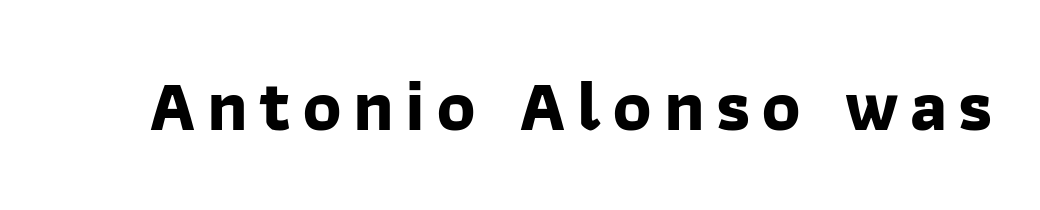
The image shows 72 px bold sans-serif type; set not underlined; low stroke contrast and a medium x-height.
